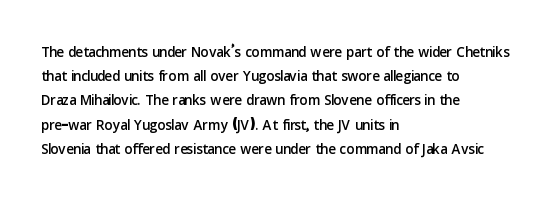
Q: Is the text italic (slanted)? A: No, it is upright.
Q: Is the text underlined? A: No.
Q: How is the paragraph aligned? A: Left-aligned.
Q: Is the spacing between letters normal or unusually wide? A: Normal.
